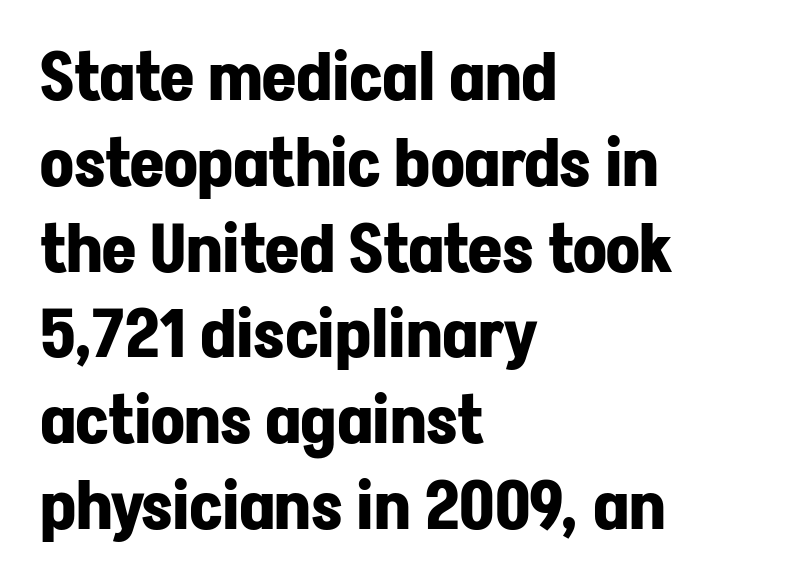
{"serif": "no", "italic": "no", "bold": "yes", "weight": "bold", "width": "normal", "stroke_contrast": "low", "x_height": "medium", "monospaced": "no", "underline": "no", "align": "left", "line_spacing": "normal", "line_spacing_ratio": 1.3, "letter_spacing": "normal", "letter_spacing_em": 0.0, "glyph_px": 66}
